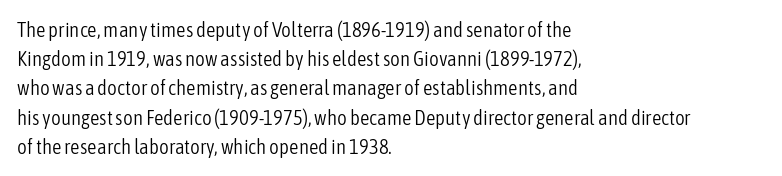
{"italic": "no", "bold": "no", "underline": "no", "align": "left", "line_spacing": "normal", "line_spacing_ratio": 1.39, "letter_spacing": "normal", "letter_spacing_em": 0.0, "glyph_px": 21}
